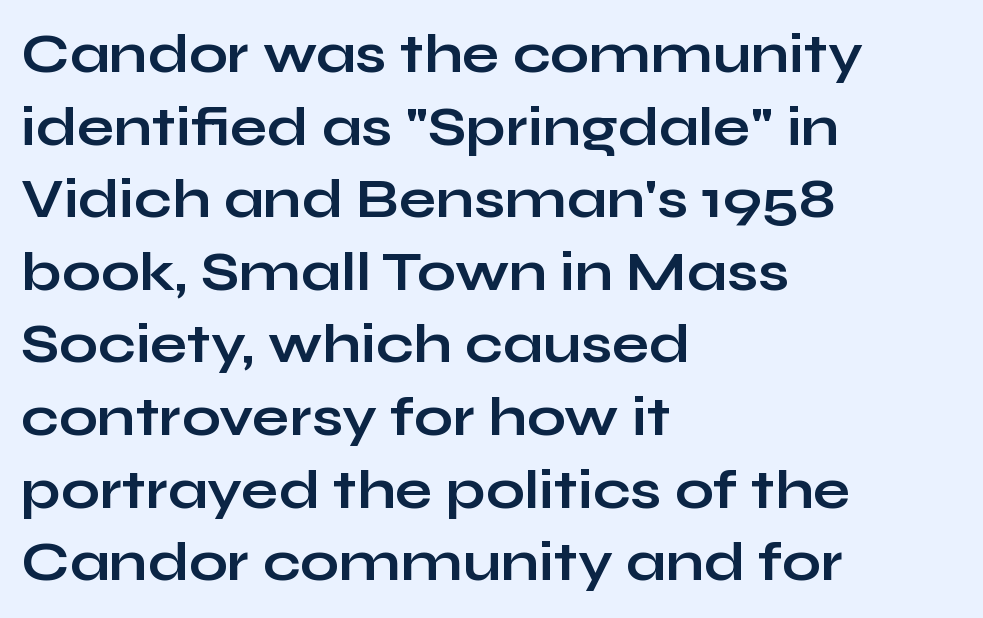
The image shows 55 px bold, wide sans-serif type, upright; set left-aligned, normal line spacing (1.32x), normal letter spacing, not underlined; low stroke contrast and a medium x-height.
